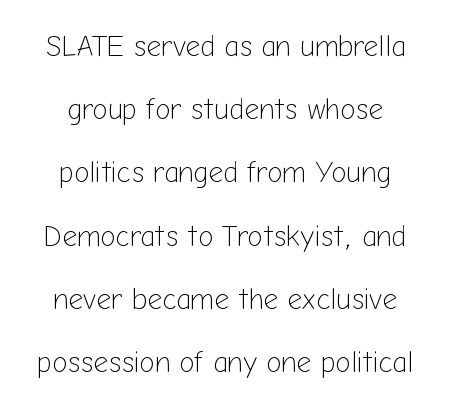
Each row of text sits above clean, open space. You could fit nearly another row in the gap between these rows. This sample uses plain, unmodified letter spacing. The letters carry no serifs — their stems end cleanly without finishing strokes.
